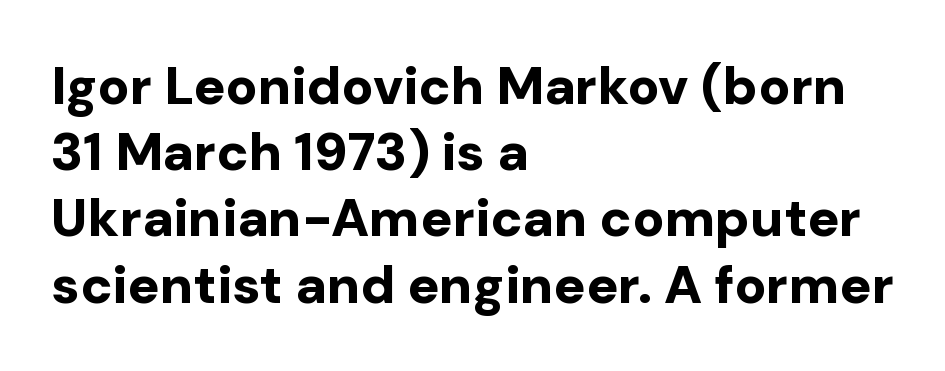
The image shows 53 px bold sans-serif type, upright; set left-aligned, normal line spacing (1.25x), normal letter spacing, not underlined; low stroke contrast and a medium x-height.
